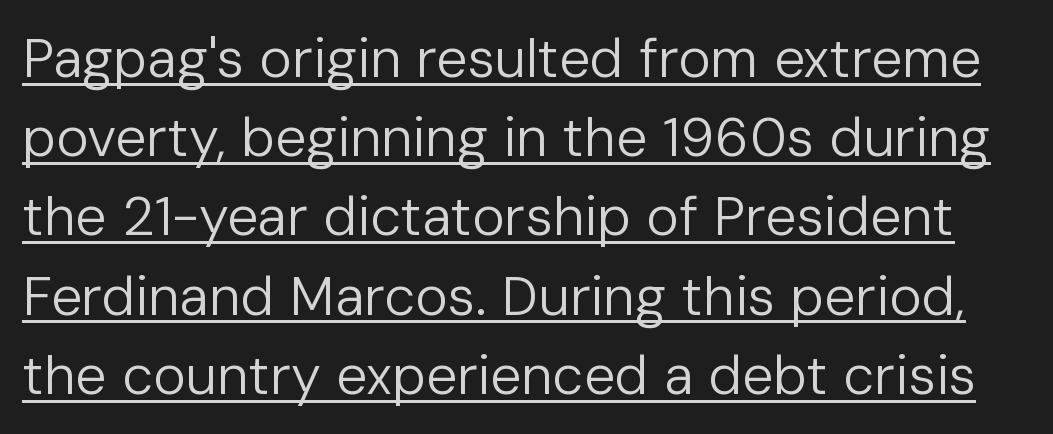
{"serif": "no", "italic": "no", "bold": "no", "weight": "regular", "width": "normal", "stroke_contrast": "low", "x_height": "medium", "monospaced": "no", "underline": "yes", "line_spacing": "normal", "line_spacing_ratio": 1.44, "letter_spacing": "normal", "letter_spacing_em": 0.0, "glyph_px": 55}
